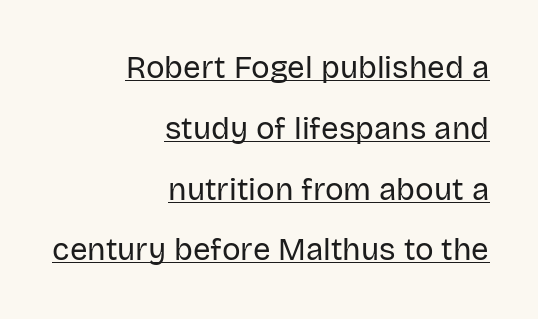
The image shows 31 px regular-weight sans-serif type, upright; set right-aligned, loose line spacing (1.96x), normal letter spacing, underlined; low stroke contrast and a large x-height.
